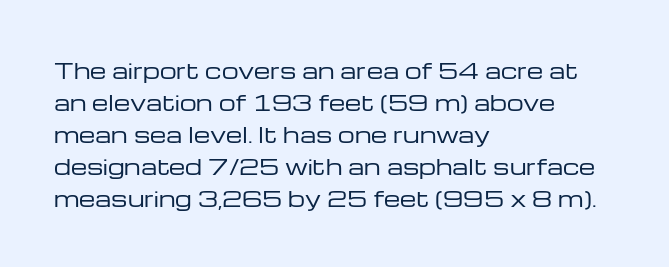
Q: Is the text bold? A: No.
Q: Is the text italic (slanted)? A: No, it is upright.
Q: Is the text underlined? A: No.
Q: How is the paragraph aligned? A: Left-aligned.
Q: Is the spacing between letters normal or unusually wide? A: Normal.
Q: Is the spacing between lines tight, normal or loose? A: Normal.
